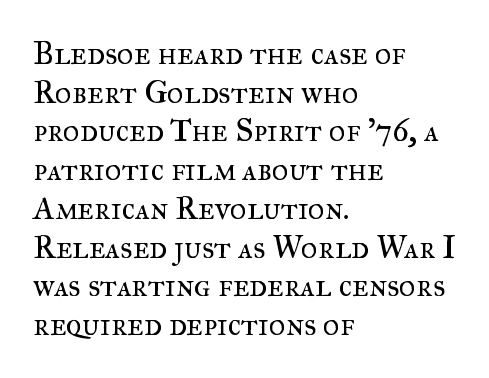
{"serif": "yes", "italic": "no", "bold": "no", "weight": "regular", "width": "normal", "stroke_contrast": "medium", "x_height": "small", "monospaced": "no", "underline": "no", "align": "left", "line_spacing_ratio": 1.21, "letter_spacing": "normal", "letter_spacing_em": 0.0, "glyph_px": 32}
